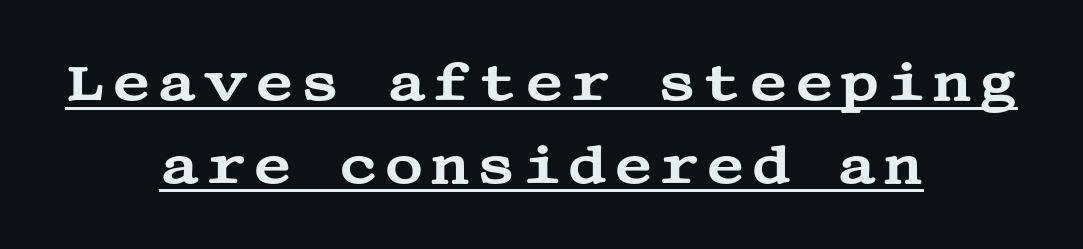
Is this a sans? No — the strokes have serifs. A baseline rule has been typeset under these characters. Is there any slant? The stems are plumb. The vertical gap from one line to the next is medium. This rendering uses center alignment, leaving both contours irregular but symmetric.
